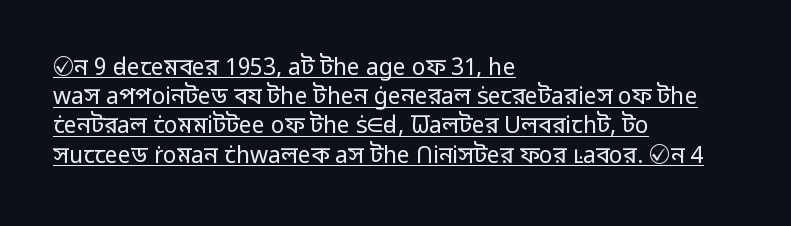
{"italic": "no", "bold": "no", "underline": "yes", "align": "left", "line_spacing": "normal", "line_spacing_ratio": 1.27, "letter_spacing": "normal", "letter_spacing_em": 0.0, "glyph_px": 23}
